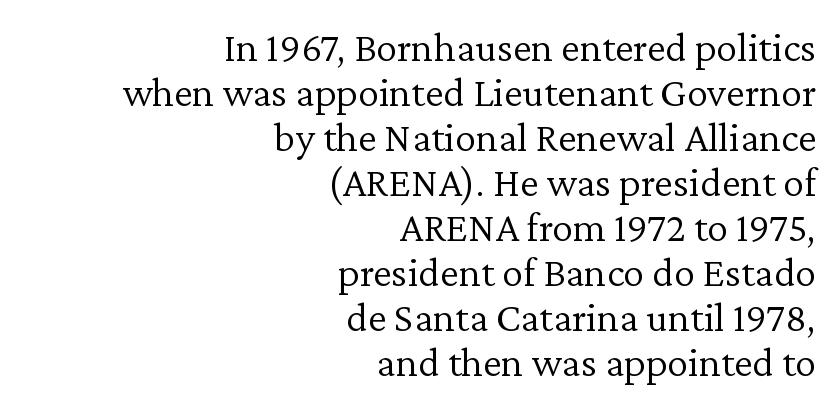
Q: Is the text bold? A: No.
Q: Is the text italic (slanted)? A: No, it is upright.
Q: Is the typeface a serif or a sans-serif typeface? A: Serif.
Q: Is the text underlined? A: No.
Q: How is the paragraph aligned? A: Right-aligned.
Q: Is the spacing between letters normal or unusually wide? A: Normal.
Q: Is the spacing between lines tight, normal or loose? A: Tight.
Q: Width (condensed, normal, or wide)? A: Normal.
Q: Stroke contrast? A: Low.
Q: x-height? A: Medium.
Q: Monospaced? A: No.
